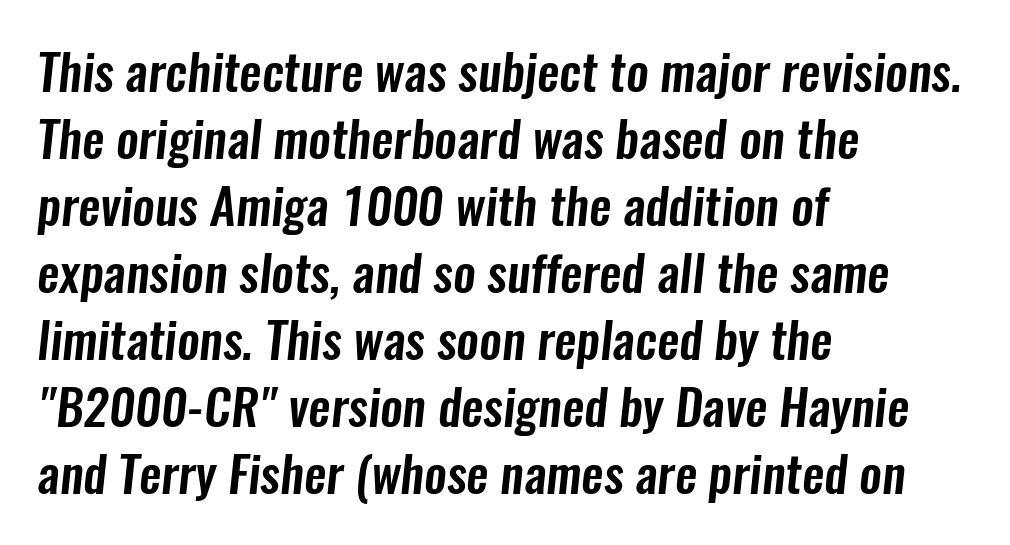
The letters sit at their default tracking, neither squeezed nor spread. If you drew a ruler down the left edge, every line would touch it. Spacing verdict: proportional, widths tailored to each character. The specimen omits any rule beneath the text block's lines. Summary of vertical rhythm: regular, with standard interline spacing.
